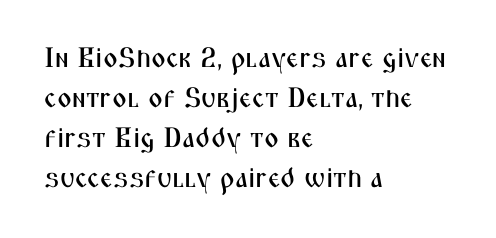
The image shows 28 px condensed sans-serif type, upright; set left-aligned, normal line spacing (1.43x), normal letter spacing, not underlined; medium stroke contrast and a medium x-height.
